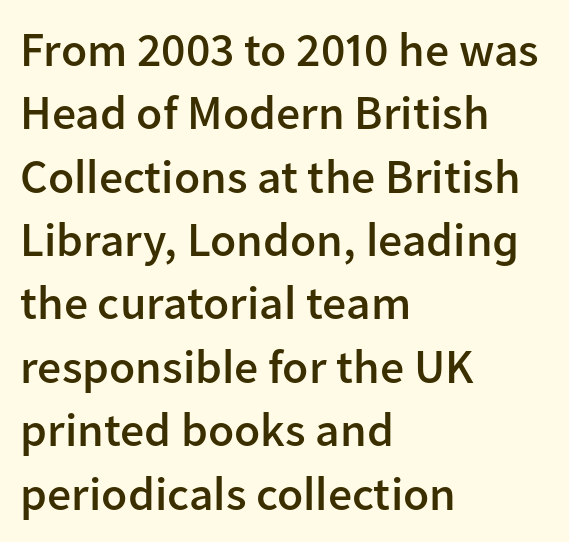
{"serif": "no", "italic": "no", "bold": "semi", "weight": "semibold", "width": "normal", "stroke_contrast": "low", "x_height": "medium", "monospaced": "no", "underline": "no", "align": "left", "line_spacing": "normal", "line_spacing_ratio": 1.32, "letter_spacing": "normal", "letter_spacing_em": 0.0, "glyph_px": 48}
